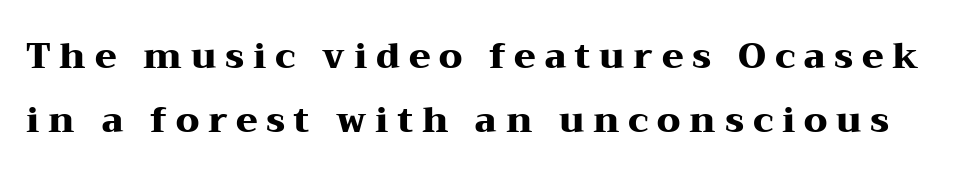
The image shows 35 px heavy, wide serif type, upright; set line spacing 1.84x, unusually wide letter spacing (+0.25 em), not underlined; medium stroke contrast and a medium x-height.
